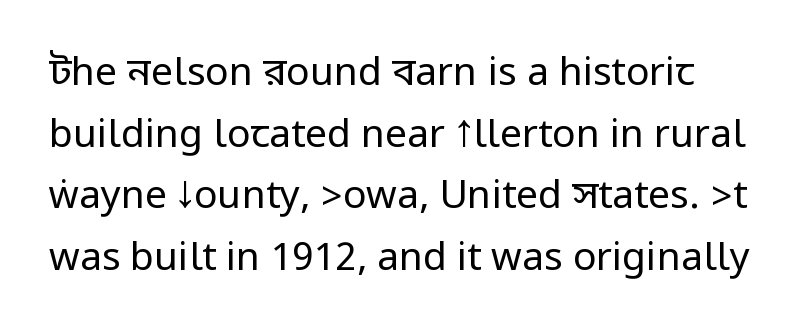
The image shows 39 px regular-weight, condensed sans-serif type, upright; set normal line spacing (1.58x), normal letter spacing, not underlined; low stroke contrast.
